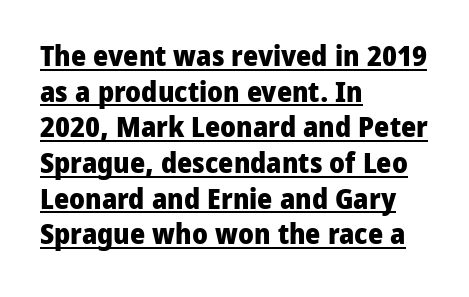
{"serif": "no", "italic": "no", "bold": "yes", "weight": "heavy", "width": "normal", "stroke_contrast": "low", "x_height": "medium", "monospaced": "no", "underline": "yes", "align": "left", "line_spacing_ratio": 1.23, "letter_spacing": "normal", "letter_spacing_em": 0.0, "glyph_px": 29}
